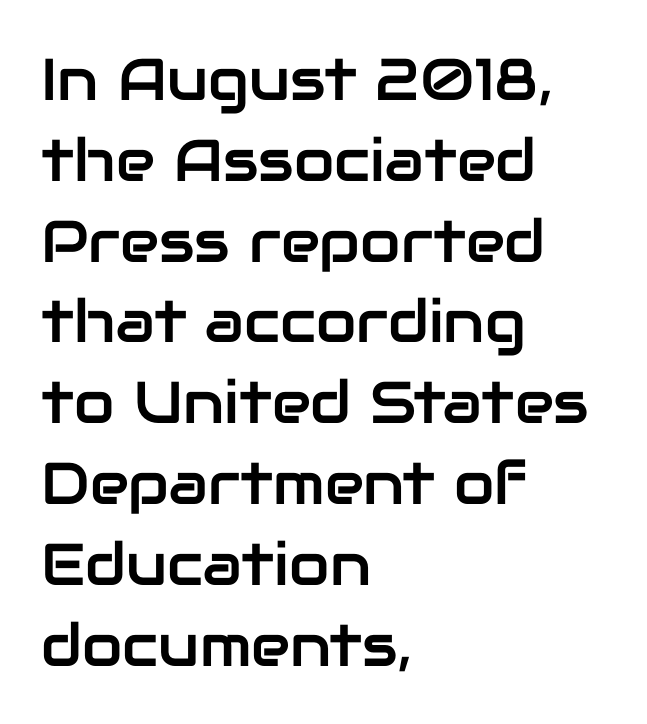
Q: Is the text italic (slanted)? A: No, it is upright.
Q: Is the typeface a serif or a sans-serif typeface? A: Sans-serif.
Q: Is the text underlined? A: No.
Q: How is the paragraph aligned? A: Left-aligned.
Q: Is the spacing between letters normal or unusually wide? A: Normal.
Q: Is the spacing between lines tight, normal or loose? A: Normal.
Q: Width (condensed, normal, or wide)? A: Normal.
Q: Stroke contrast? A: Low.
Q: x-height? A: Medium.
Q: Monospaced? A: No.
